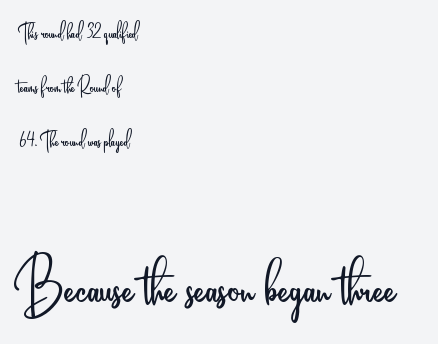
The image shows 79 px light, condensed sans-serif type; set left-aligned, loose line spacing (2.08x), normal letter spacing, not underlined; the second (bottom) block is 3.04x larger; low stroke contrast and a small x-height.
